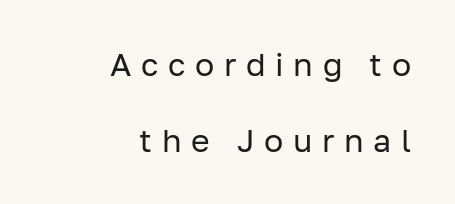
The image shows 32 px regular-weight sans-serif type, upright; set right-aligned, loose line spacing (2.36x), unusually wide letter spacing (+0.3 em), not underlined; low stroke contrast and a medium x-height.
